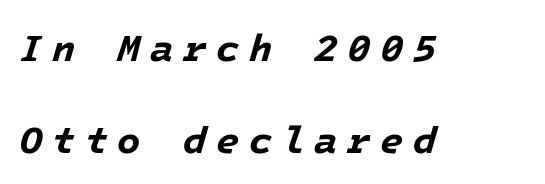
Q: Is the text bold? A: Yes.
Q: Is the text italic (slanted)? A: Yes, it leans right by about 16 degrees.
Q: Is the text underlined? A: No.
Q: How is the paragraph aligned? A: Left-aligned.
Q: Is the spacing between letters normal or unusually wide? A: Unusually wide.
Q: Is the spacing between lines tight, normal or loose? A: Loose.
Q: Width (condensed, normal, or wide)? A: Normal.
Q: Stroke contrast? A: Low.
Q: x-height? A: Medium.
